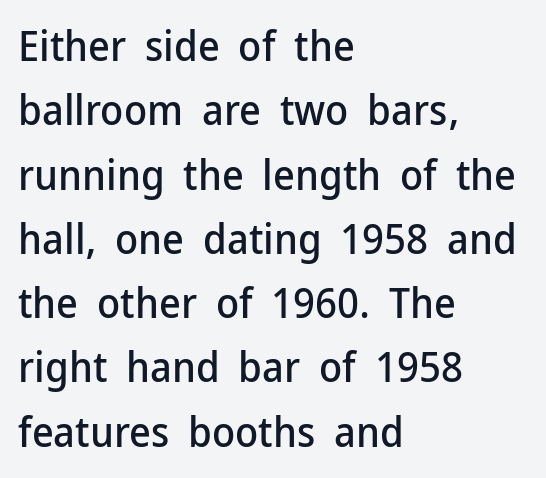
{"serif": "no", "italic": "no", "width": "normal", "stroke_contrast": "low", "x_height": "medium", "monospaced": "no", "underline": "no", "align": "left", "line_spacing": "normal", "line_spacing_ratio": 1.53, "letter_spacing": "normal", "letter_spacing_em": 0.0, "glyph_px": 42}
